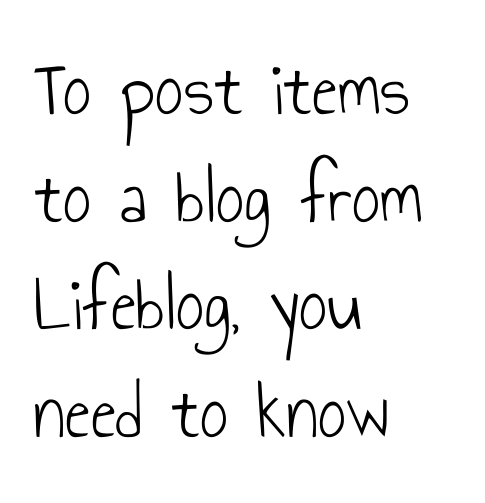
The line-height multiplier appears to be the usual default. Rule under the text: the space is simply empty. Does extra space separate the letters? No, they use regular spacing. A classic flush-left, rag-right setting is used for this passage.
